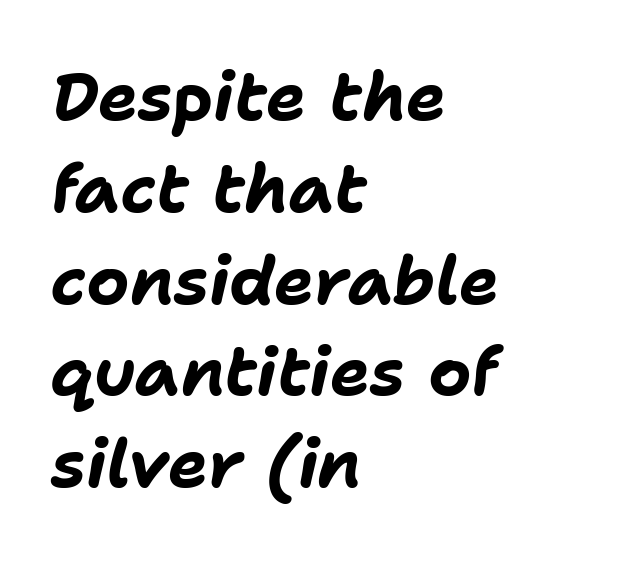
The image shows 67 px bold type, italic (leaning right); set left-aligned, normal line spacing (1.37x), normal letter spacing, not underlined; low stroke contrast and a medium x-height.
